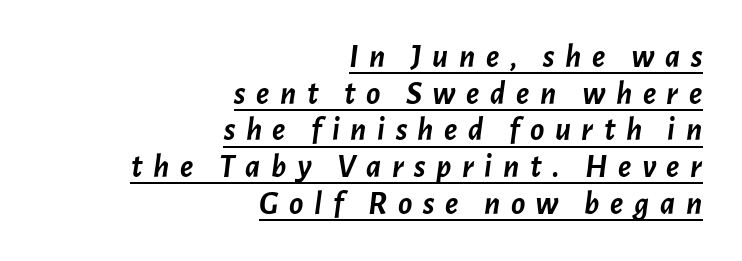
Q: Is the text bold? A: Yes.
Q: Is the text italic (slanted)? A: Yes, it leans right by about 7 degrees.
Q: Is the text underlined? A: Yes.
Q: How is the paragraph aligned? A: Right-aligned.
Q: Is the spacing between letters normal or unusually wide? A: Unusually wide.
Q: Is the spacing between lines tight, normal or loose? A: Tight.
Q: Width (condensed, normal, or wide)? A: Normal.
Q: Stroke contrast? A: Low.
Q: x-height? A: Medium.
Q: Monospaced? A: No.
